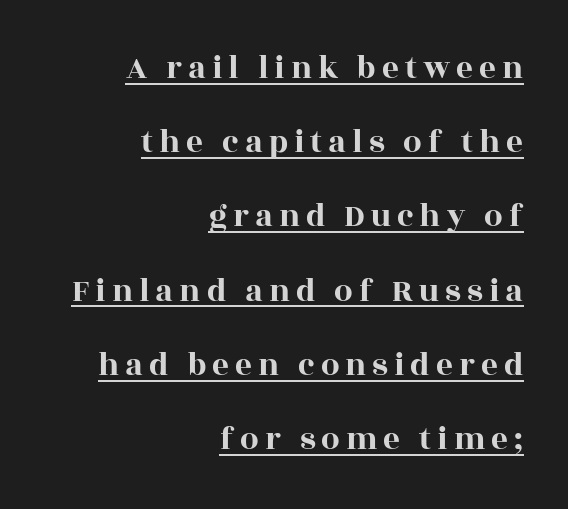
Q: Is the text italic (slanted)? A: No, it is upright.
Q: Is the typeface a serif or a sans-serif typeface? A: Serif.
Q: Is the text underlined? A: Yes.
Q: How is the paragraph aligned? A: Right-aligned.
Q: Is the spacing between lines tight, normal or loose? A: Loose.
Q: Width (condensed, normal, or wide)? A: Wide.
Q: x-height? A: Large.
Q: Monospaced? A: No.
